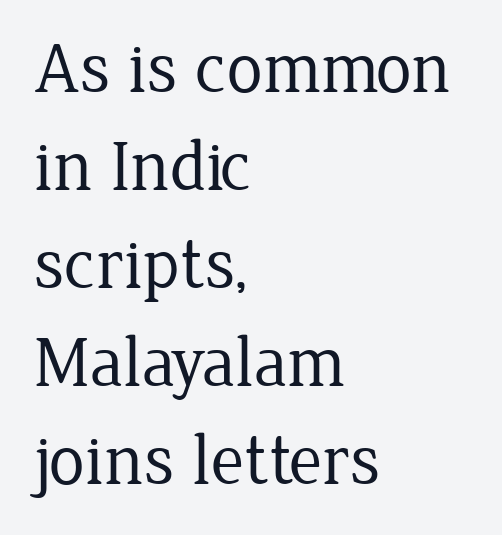
{"serif": "yes", "italic": "no", "bold": "no", "weight": "regular", "width": "normal", "stroke_contrast": "low", "x_height": "medium", "monospaced": "no", "underline": "no", "align": "left", "line_spacing": "normal", "line_spacing_ratio": 1.36, "letter_spacing": "normal", "letter_spacing_em": 0.0, "glyph_px": 72}
